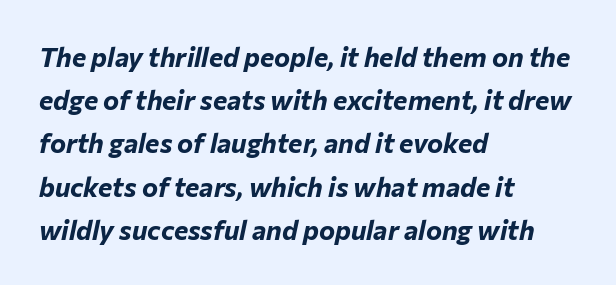
The image shows 27 px bold type, italic (leaning right); set left-aligned, normal line spacing (1.6x), normal letter spacing, not underlined.
